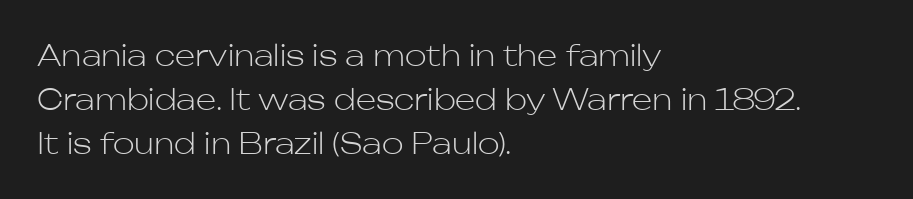
Q: Is the text bold? A: No.
Q: Is the text italic (slanted)? A: No, it is upright.
Q: Is the typeface a serif or a sans-serif typeface? A: Sans-serif.
Q: Is the text underlined? A: No.
Q: How is the paragraph aligned? A: Left-aligned.
Q: Is the spacing between letters normal or unusually wide? A: Normal.
Q: Is the spacing between lines tight, normal or loose? A: Normal.
Q: Width (condensed, normal, or wide)? A: Normal.
Q: Stroke contrast? A: Low.
Q: x-height? A: Medium.
Q: Monospaced? A: No.
